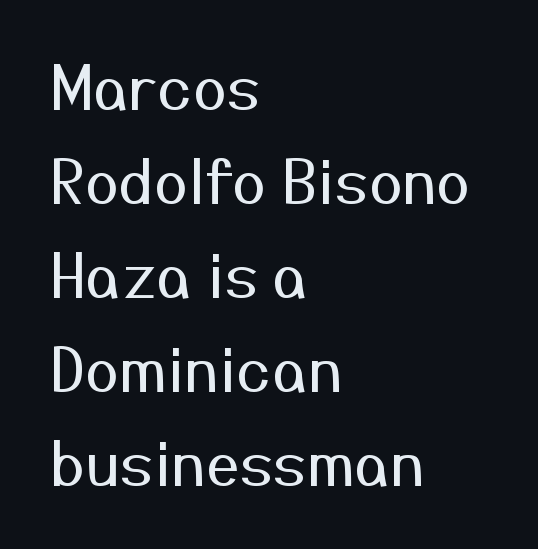
The typeface has the unassuming heft of standard copy or less. The horizontal fit of the characters is conventional and even. One-word summary of the alignment: left. Designer's note — italics off, roman on. Rows of type keep a routine distance in the vertical direction. Unmarked baselines from the first word to the last.
